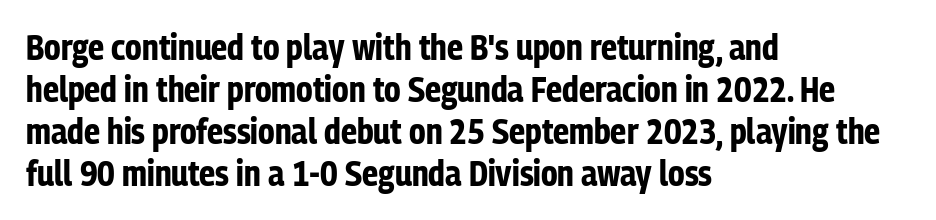
Ascenders rise straight up at ninety degrees. A classic flush-left, rag-right setting is used for this passage. The words here are not underlined. No extra tracking has been applied to these lines. Chunky letters — that's bold for sure.
